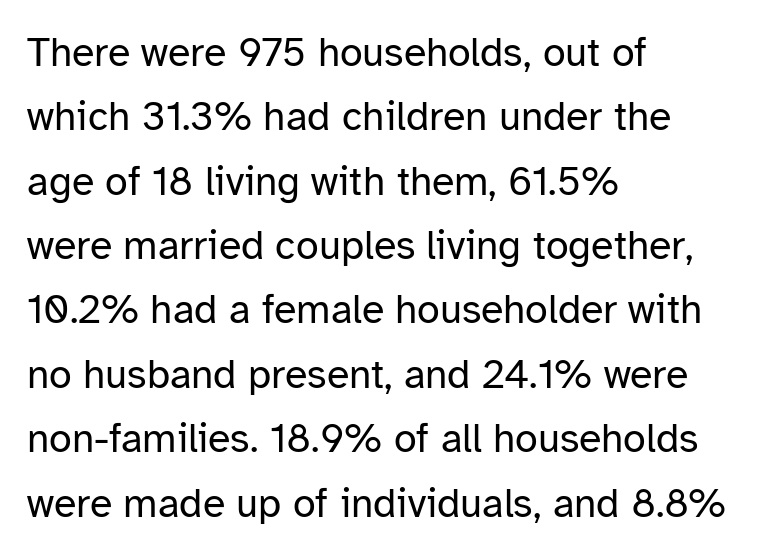
Q: Is the text bold? A: No.
Q: Is the text italic (slanted)? A: No, it is upright.
Q: Is the typeface a serif or a sans-serif typeface? A: Sans-serif.
Q: Is the text underlined? A: No.
Q: How is the paragraph aligned? A: Left-aligned.
Q: Is the spacing between letters normal or unusually wide? A: Normal.
Q: Is the spacing between lines tight, normal or loose? A: Normal.
Q: Width (condensed, normal, or wide)? A: Normal.
Q: Stroke contrast? A: Low.
Q: x-height? A: Medium.
Q: Monospaced? A: No.
